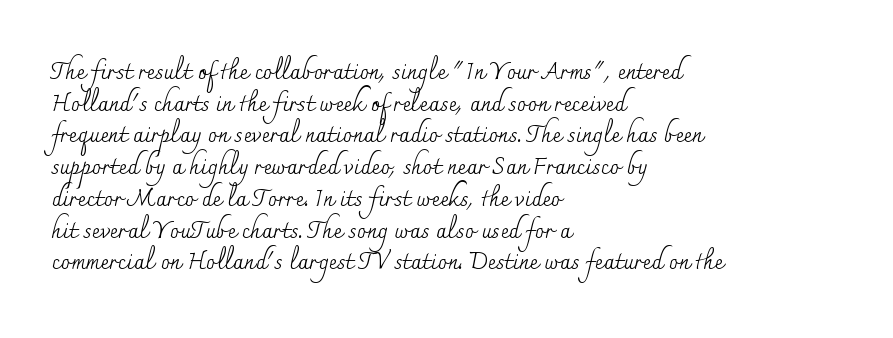
The image shows 23 px text type; set left-aligned, normal line spacing (1.38x), normal letter spacing, not underlined.
